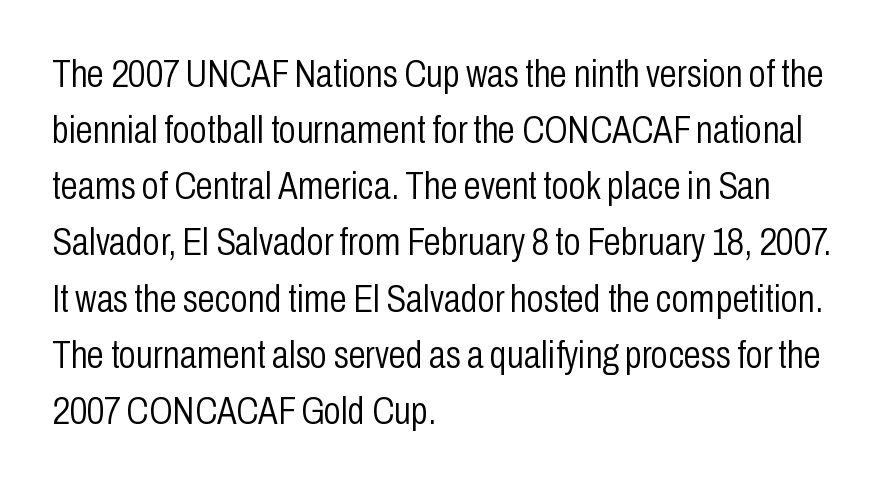
The image shows 39 px light, condensed sans-serif type, upright; set left-aligned, normal line spacing (1.44x), normal letter spacing, not underlined; low stroke contrast and a medium x-height.
